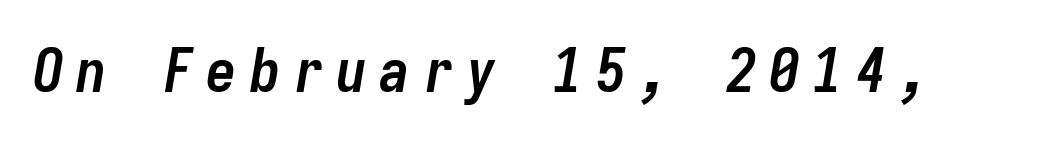
{"italic": "yes", "lean": "right", "slant_degrees": 9, "bold": "yes", "weight": "semibold", "width": "condensed", "stroke_contrast": "low", "x_height": "medium", "monospaced": "yes", "underline": "no", "letter_spacing": "wide", "letter_spacing_em": 0.21, "glyph_px": 61}
